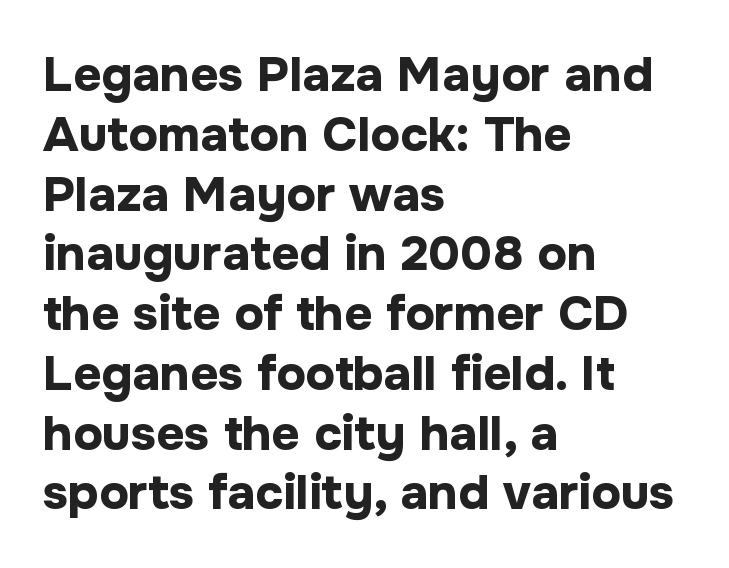
The image shows 49 px bold sans-serif type, upright; set left-aligned, line spacing 1.22x, normal letter spacing, not underlined; low stroke contrast and a medium x-height.
